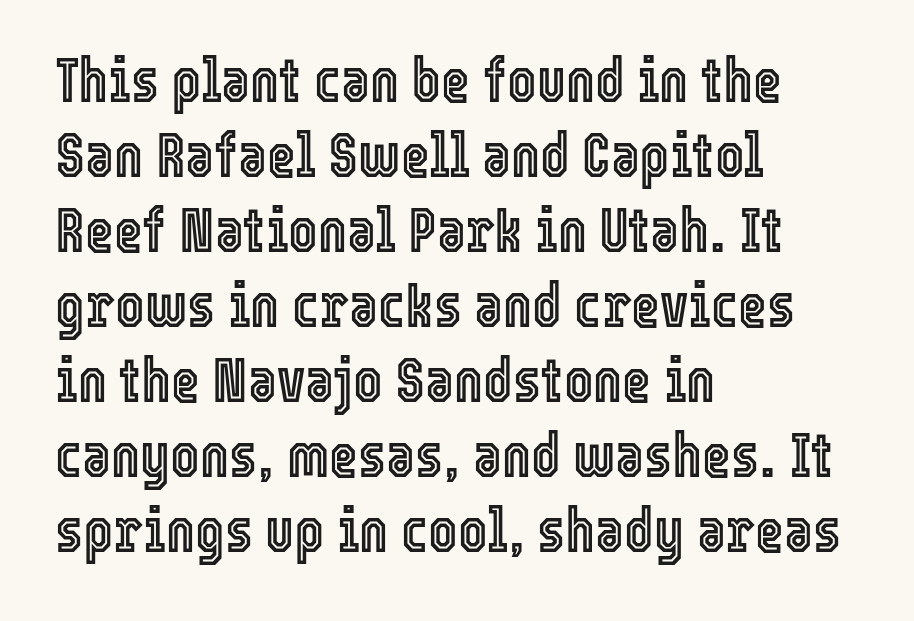
Q: Is the text italic (slanted)? A: No, it is upright.
Q: Is the text underlined? A: No.
Q: How is the paragraph aligned? A: Left-aligned.
Q: Is the spacing between letters normal or unusually wide? A: Normal.
Q: Width (condensed, normal, or wide)? A: Condensed.
Q: x-height? A: Medium.
Q: Monospaced? A: No.
